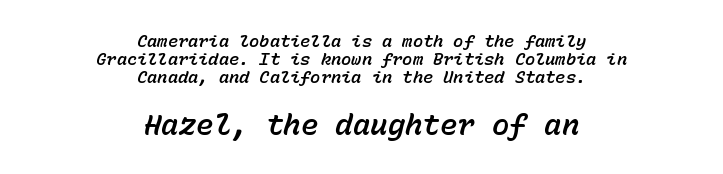
The rendering positions every line midway between the sides. Quick note: italic. Compared with typical body copy, the letter spacing here is the same. Size hierarchy here favors the trailing block over the leading one. Note the uniform advance width — an 'i' takes as much space as an 'm'. The designer dialed line spacing down below the default.
